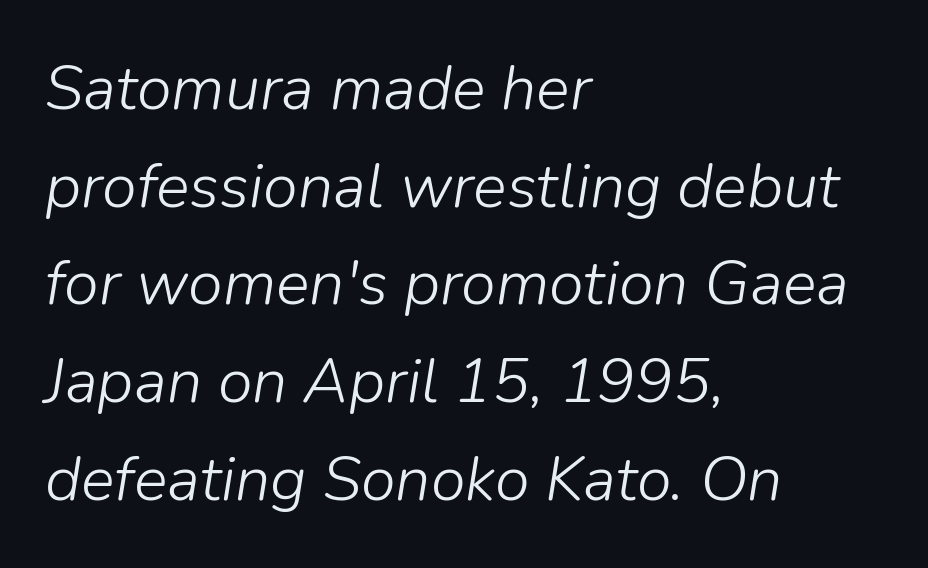
The image shows 63 px light type, italic (leaning right); set left-aligned, normal line spacing (1.55x), normal letter spacing, not underlined; low stroke contrast and a medium x-height.
